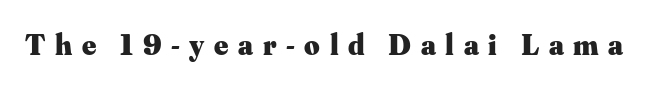
Q: Is the text bold? A: Yes.
Q: Is the text italic (slanted)? A: No, it is upright.
Q: Is the typeface a serif or a sans-serif typeface? A: Serif.
Q: Is the text underlined? A: No.
Q: Is the spacing between letters normal or unusually wide? A: Unusually wide.
Q: Width (condensed, normal, or wide)? A: Normal.
Q: Stroke contrast? A: Medium.
Q: x-height? A: Small.
Q: Monospaced? A: No.
